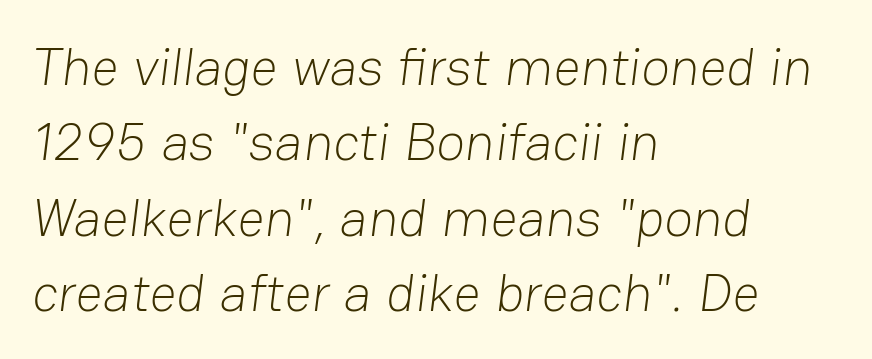
The tracking reads as untouched default to a designer's eye. The text block is weighted toward the left margin, trailing off unevenly rightward. The space beneath each line is pristine and unruled. Successive baselines arrive at the customary interval.
